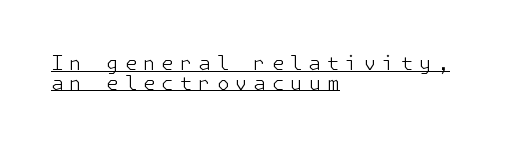
Every stem runs plumb, perpendicular to the baseline. Stem width sits at or under what a default text font uses. Notice how the passage keeps a crisp vertical edge on the left only. If you measured baseline to baseline, you'd find a short distance. This rendering widens character spacing well past its baseline value. Honestly, the underline is the first thing you notice here.
